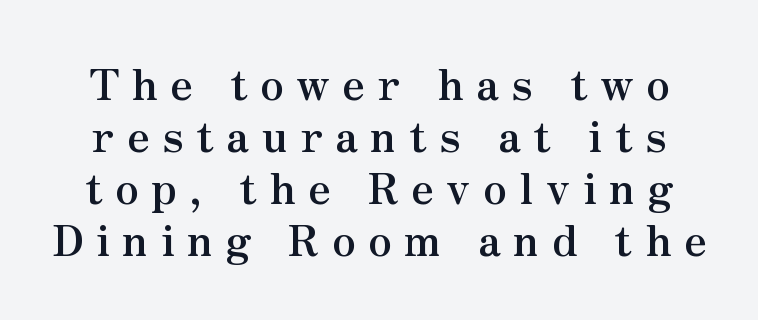
Q: Is the text bold? A: Yes.
Q: Is the text italic (slanted)? A: No, it is upright.
Q: Is the typeface a serif or a sans-serif typeface? A: Serif.
Q: Is the text underlined? A: No.
Q: Is the spacing between letters normal or unusually wide? A: Unusually wide.
Q: Width (condensed, normal, or wide)? A: Normal.
Q: Stroke contrast? A: Medium.
Q: x-height? A: Small.
Q: Monospaced? A: No.
